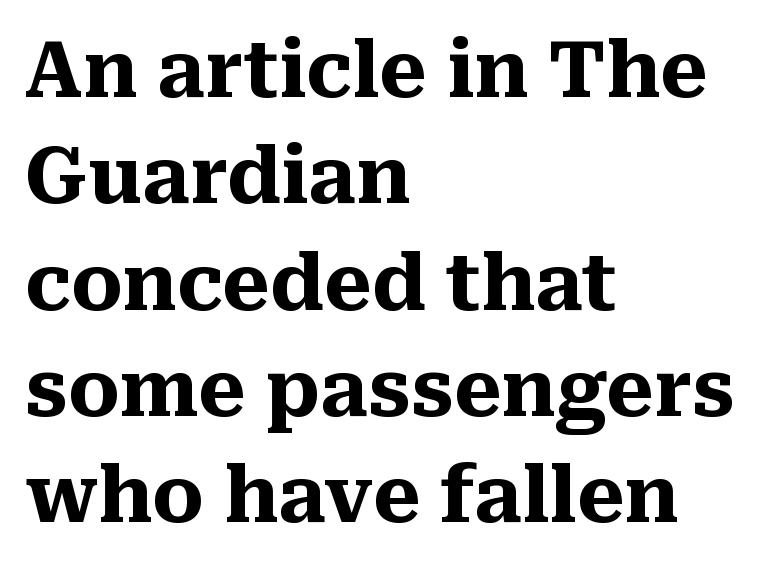
{"serif": "yes", "italic": "no", "bold": "yes", "weight": "heavy", "width": "normal", "stroke_contrast": "medium", "x_height": "medium", "monospaced": "no", "underline": "no", "align": "left", "line_spacing": "normal", "line_spacing_ratio": 1.38, "letter_spacing": "normal", "letter_spacing_em": 0.0, "glyph_px": 77}
